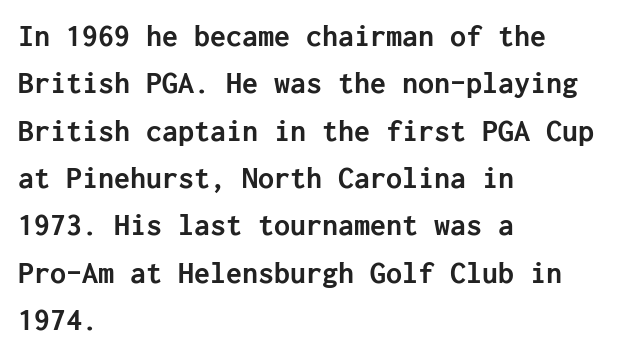
{"serif": "no", "italic": "no", "bold": "yes", "weight": "semibold", "width": "normal", "stroke_contrast": "low", "x_height": "medium", "underline": "no", "align": "left", "line_spacing": "normal", "line_spacing_ratio": 1.48, "letter_spacing": "normal", "letter_spacing_em": 0.0, "glyph_px": 32}
